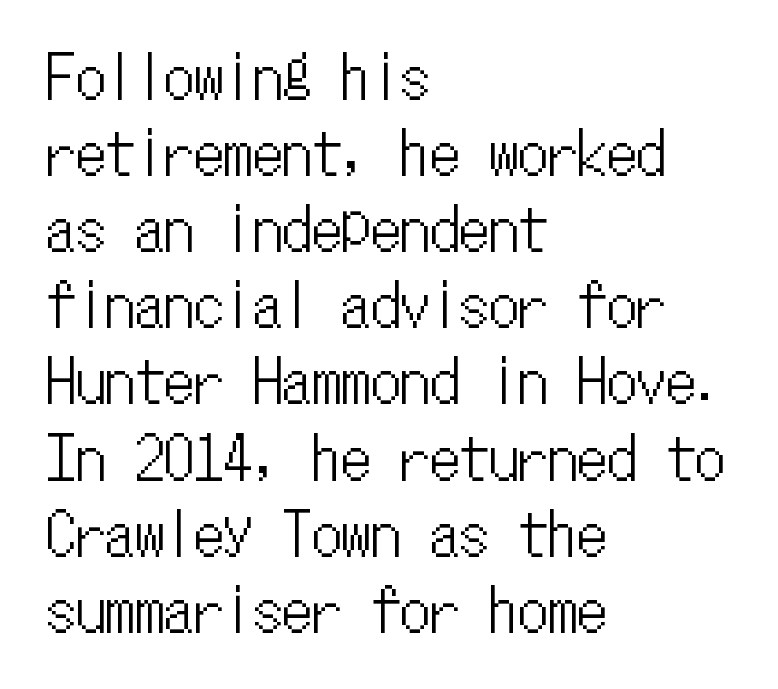
{"italic": "no", "width": "condensed", "stroke_contrast": "low", "x_height": "medium", "monospaced": "yes", "underline": "no", "align": "left", "line_spacing": "normal", "line_spacing_ratio": 1.29, "letter_spacing": "normal", "letter_spacing_em": 0.0, "glyph_px": 59}
